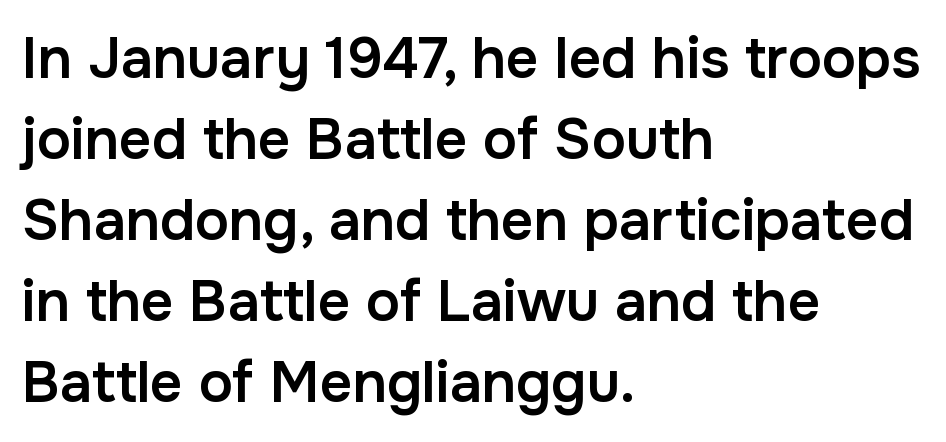
Q: Is the text bold? A: Semi-bold.
Q: Is the text italic (slanted)? A: No, it is upright.
Q: Is the typeface a serif or a sans-serif typeface? A: Sans-serif.
Q: Is the text underlined? A: No.
Q: How is the paragraph aligned? A: Left-aligned.
Q: Is the spacing between letters normal or unusually wide? A: Normal.
Q: Is the spacing between lines tight, normal or loose? A: Normal.
Q: Width (condensed, normal, or wide)? A: Normal.
Q: Stroke contrast? A: Low.
Q: x-height? A: Medium.
Q: Monospaced? A: No.
